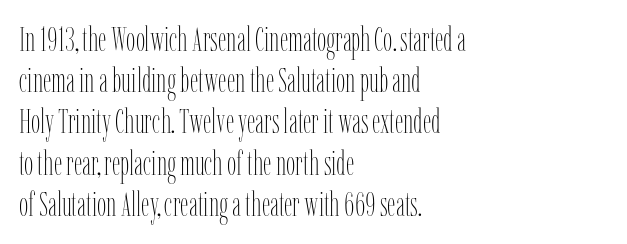
The image shows 33 px thin, condensed type, upright; set left-aligned, normal line spacing (1.25x), normal letter spacing, not underlined; low stroke contrast and a medium x-height.
